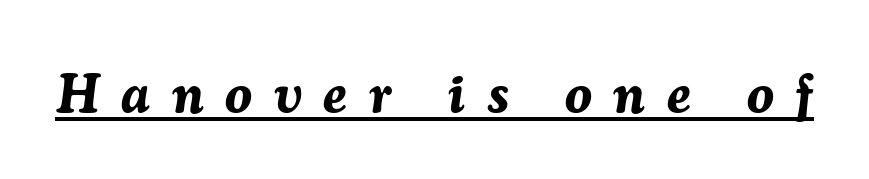
A typesetter would call this proportional, since set widths differ per character. The rendering uses a bold face; every stroke is thick and dark. Does extra space separate the letters? Yes, quite a lot of it. Does a line run under the words? Yes, clearly. The passage shown leans; its letterforms are oblique.
